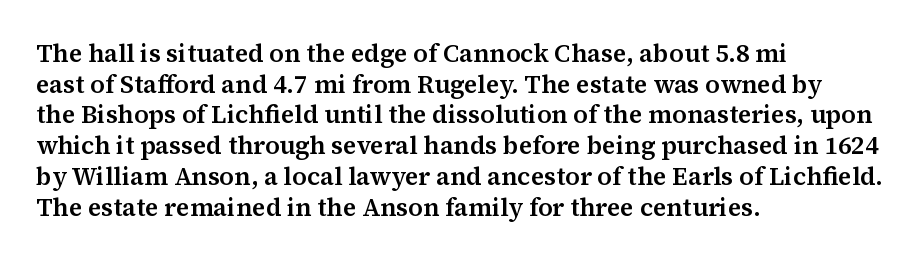
Which margin do the lines hug? The left one — the right edge is uneven. Bare-footed words on every line. Here the glyphs are tracked normally, forming tight word shapes. Does the lettering tilt? It doesn't — this is upright.
